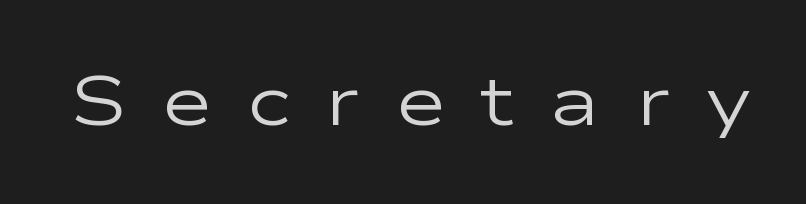
The face used here is proportionally spaced, like ordinary book or web type. The letterforms sit at book weight or below. These lines are composed in type without serifs. The type is letterspaced generously, with wide tracking.
